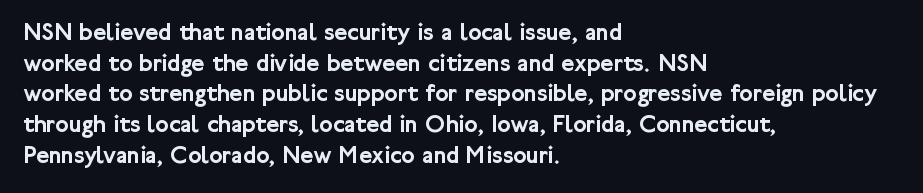
{"italic": "no", "underline": "no", "align": "left", "line_spacing_ratio": 1.23, "letter_spacing": "normal", "letter_spacing_em": 0.0, "glyph_px": 25}
